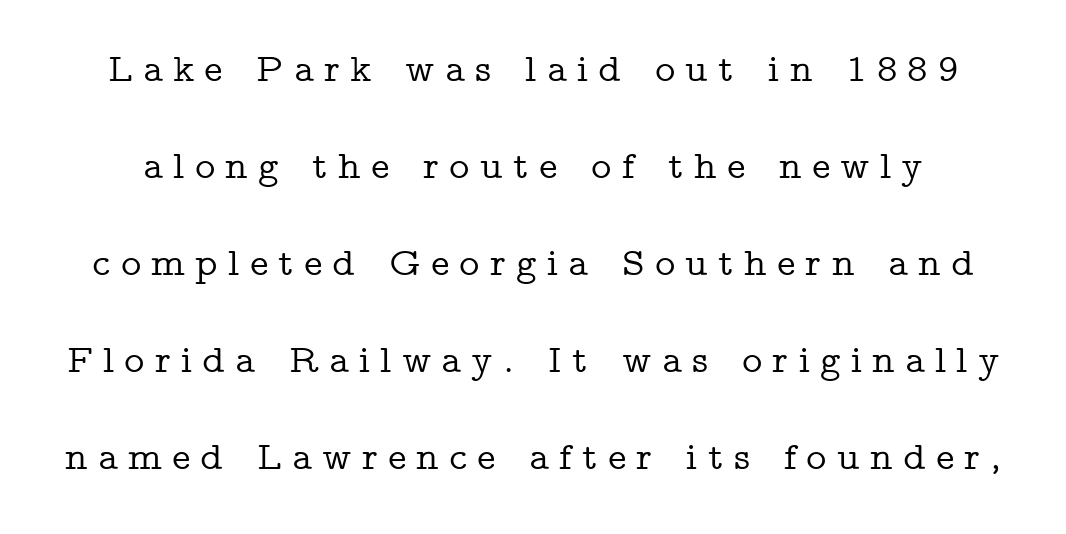
{"serif": "yes", "italic": "no", "width": "wide", "stroke_contrast": "low", "x_height": "medium", "monospaced": "no", "underline": "no", "line_spacing": "loose", "line_spacing_ratio": 2.49, "letter_spacing": "wide", "letter_spacing_em": 0.26, "glyph_px": 39}
